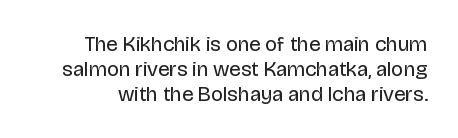
{"italic": "no", "bold": "no", "underline": "no", "line_spacing_ratio": 1.19, "letter_spacing": "normal", "letter_spacing_em": 0.0, "glyph_px": 21}
